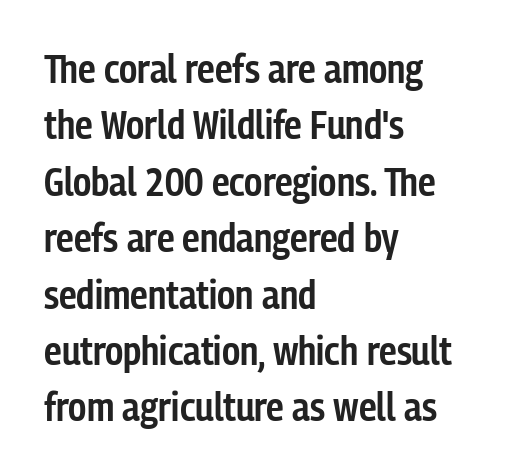
I'd describe the lettering as semibold — firm but not a full bold. Proportional: the letters do not fall into vertical columns. Students, note that the glyphs here touch the page at normal intervals. Vertically, the passage feels balanced, rows spaced as you'd expect. Clear beneath every line of the passage. No italicization has been applied; the sample stays upright.
